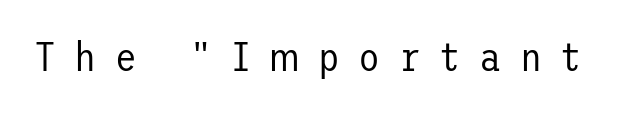
The image shows 40 px regular-weight sans-serif type, upright; set unusually wide letter spacing (+0.46 em), not underlined; low stroke contrast and a medium x-height.
